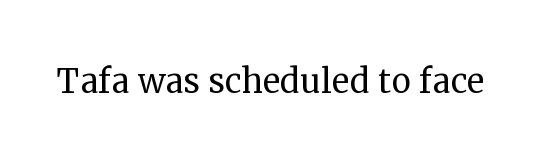
The image shows 44 px regular-weight serif type, upright; set normal letter spacing, not underlined; medium stroke contrast and a medium x-height.
